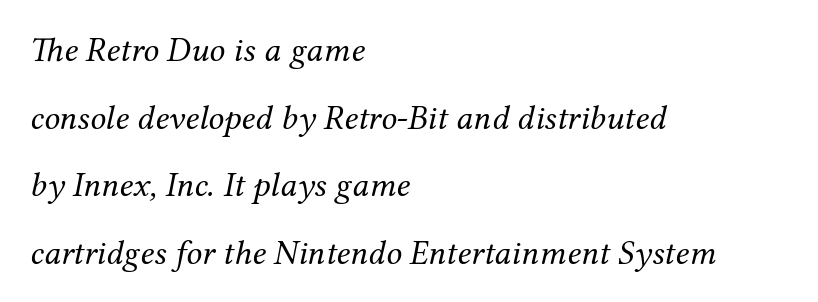
The type is set solid horizontally, with unmodified tracking. Descenders hang freely into open space. This rendering uses left alignment, leaving the right contour irregular. Interline gaps are noticeably wide in this sample. It's the slanting kind of type. Unlike a clean sans, this face finishes its strokes with serifs.
